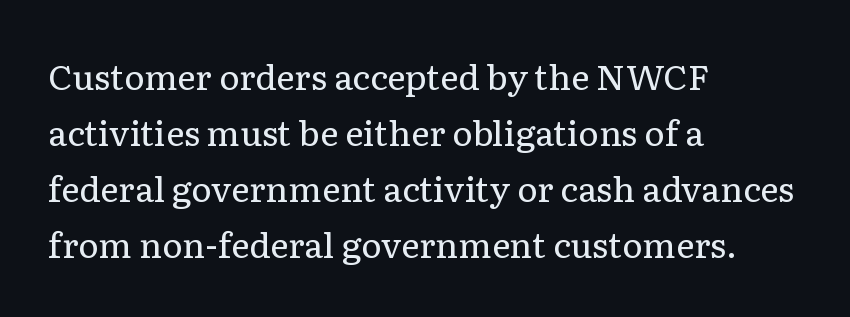
{"serif": "yes", "italic": "no", "bold": "no", "weight": "regular", "width": "normal", "stroke_contrast": "low", "x_height": "medium", "monospaced": "no", "underline": "no", "align": "left", "line_spacing": "normal", "line_spacing_ratio": 1.6, "letter_spacing": "normal", "letter_spacing_em": 0.0, "glyph_px": 35}
